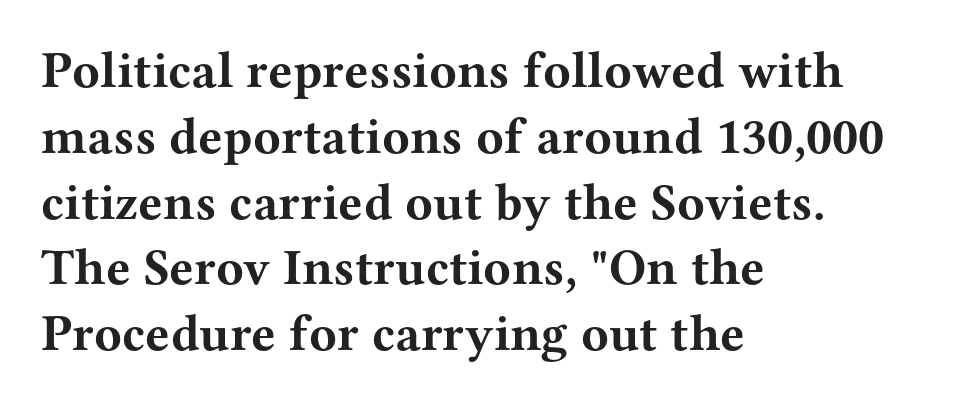
Nothing unusual about the tracking: characters are spaced as the font intends. Clear beneath every line of the passage. Heavy, bold letterforms. Every stem runs plumb, perpendicular to the baseline. Honestly, the row spacing looks completely unremarkable. Alignment: flush left.
